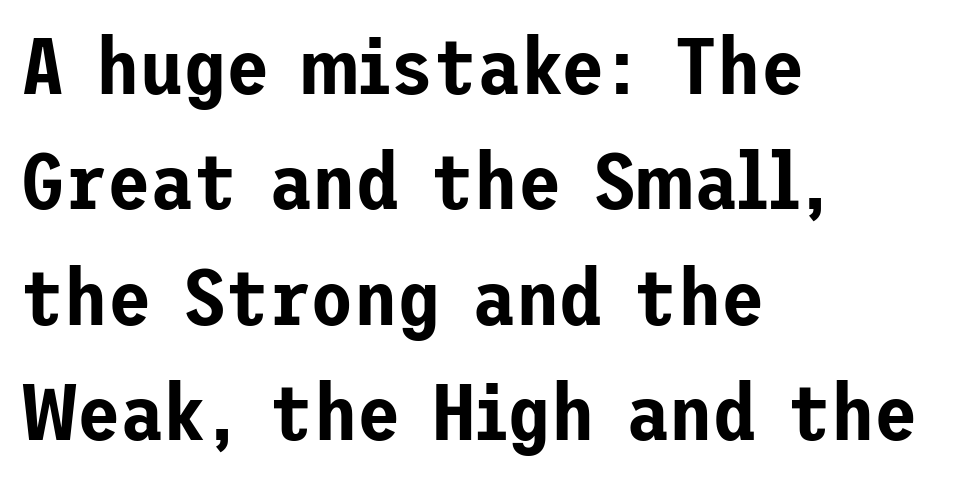
The image shows 79 px sans-serif type, upright; set left-aligned, normal line spacing (1.46x), normal letter spacing, not underlined; low stroke contrast and a medium x-height.
